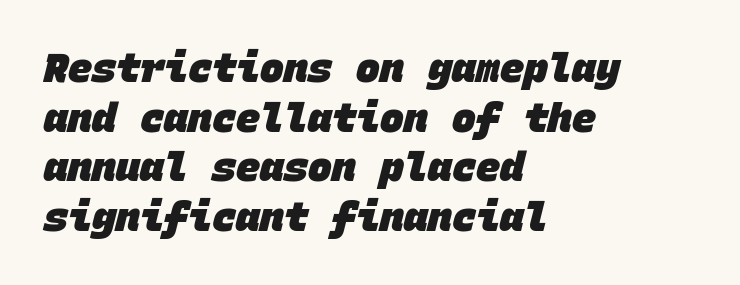
{"serif": "no", "bold": "yes", "weight": "heavy", "width": "normal", "stroke_contrast": "low", "x_height": "large", "monospaced": "yes", "underline": "no", "align": "left", "line_spacing_ratio": 1.24, "letter_spacing": "normal", "letter_spacing_em": 0.0, "glyph_px": 40}
